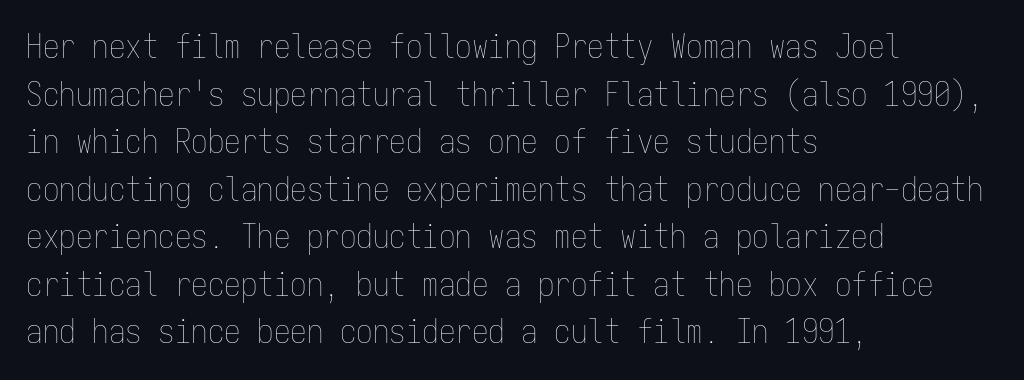
The image shows 33 px thin, condensed type, upright, monospaced; set left-aligned, normal line spacing (1.44x), normal letter spacing, not underlined; low stroke contrast and a medium x-height.
